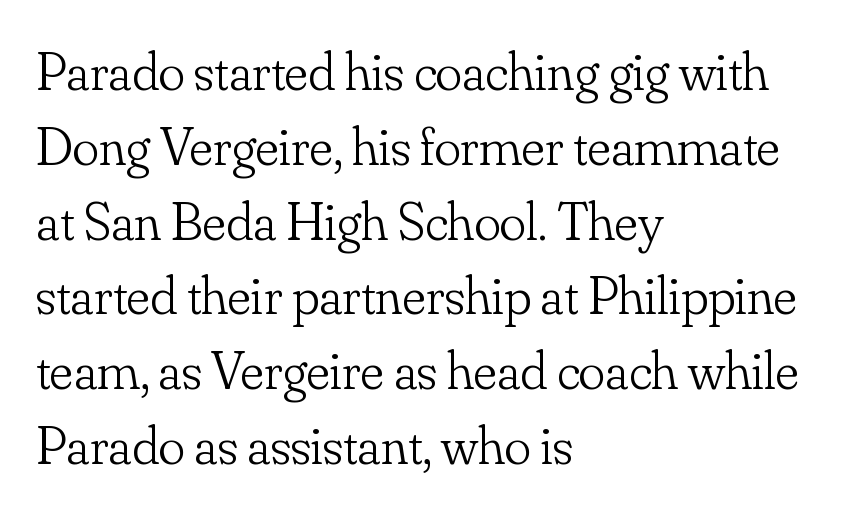
{"serif": "yes", "italic": "no", "bold": "no", "weight": "light", "width": "normal", "stroke_contrast": "low", "x_height": "small", "monospaced": "no", "underline": "no", "align": "left", "line_spacing": "normal", "line_spacing_ratio": 1.36, "letter_spacing": "normal", "letter_spacing_em": 0.0, "glyph_px": 55}
